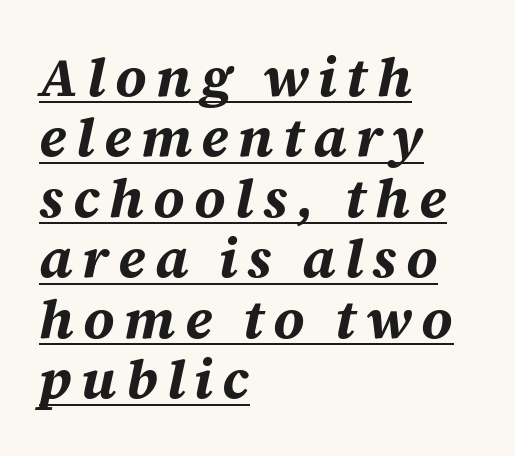
Q: Is the text bold? A: Yes.
Q: Is the text italic (slanted)? A: Yes, it leans right by about 12 degrees.
Q: Is the text underlined? A: Yes.
Q: How is the paragraph aligned? A: Left-aligned.
Q: Is the spacing between lines tight, normal or loose? A: Tight.
Q: Width (condensed, normal, or wide)? A: Normal.
Q: Stroke contrast? A: Medium.
Q: x-height? A: Large.
Q: Monospaced? A: No.
